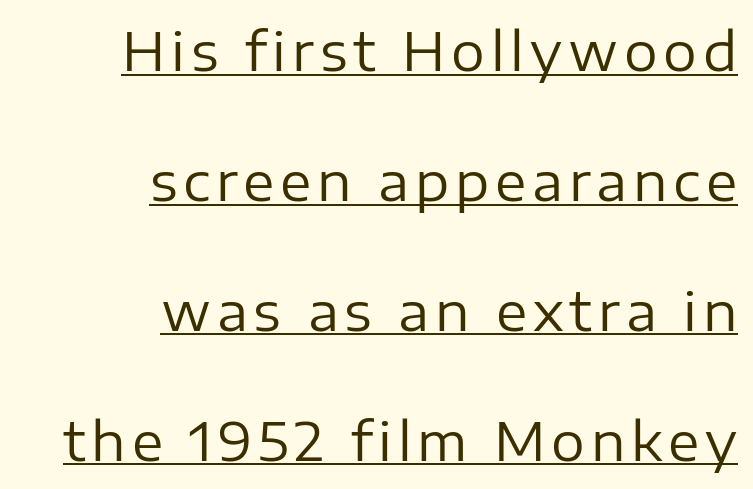
Q: Is the text bold? A: No.
Q: Is the text italic (slanted)? A: No, it is upright.
Q: Is the typeface a serif or a sans-serif typeface? A: Sans-serif.
Q: Is the text underlined? A: Yes.
Q: How is the paragraph aligned? A: Right-aligned.
Q: Is the spacing between lines tight, normal or loose? A: Loose.
Q: Width (condensed, normal, or wide)? A: Normal.
Q: Stroke contrast? A: Low.
Q: x-height? A: Medium.
Q: Monospaced? A: No.
